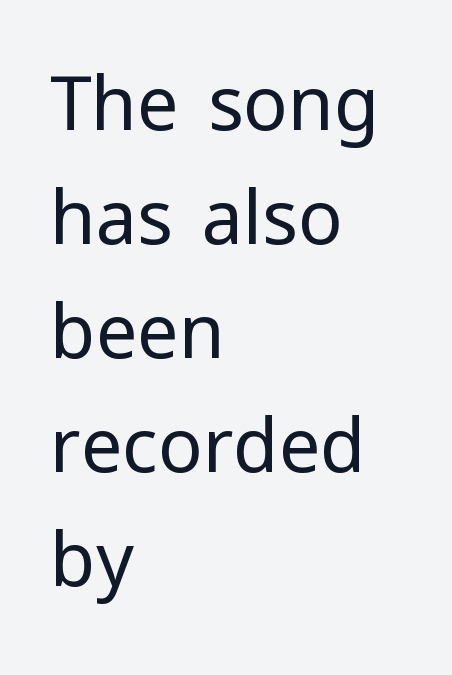
Posture: upright roman. These lines keep a tight, regular rhythm from letter to letter. Caption: face not bold, strokes unweighted. Glance below the letters and you will spot only blank space.
